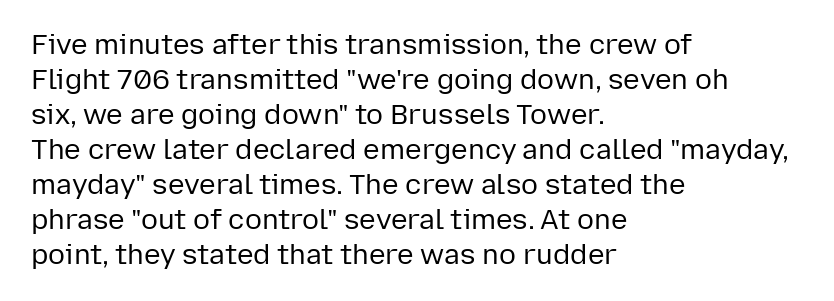
Visually the block forms a straight wall on the left and a jagged coastline on the right. Interline gaps are of average width in this sample. The font family rendered here belongs to the sans-serif group. No chunkiness to these letters — they're not bold. Style check: upright.
